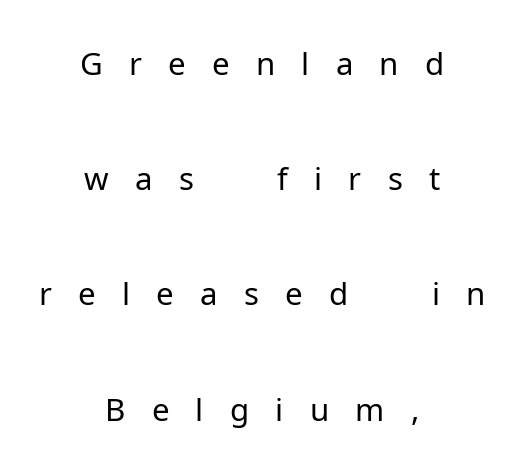
Q: Is the text bold? A: No.
Q: Is the text italic (slanted)? A: No, it is upright.
Q: Is the typeface a serif or a sans-serif typeface? A: Sans-serif.
Q: Is the text underlined? A: No.
Q: How is the paragraph aligned? A: Centered.
Q: Is the spacing between letters normal or unusually wide? A: Unusually wide.
Q: Width (condensed, normal, or wide)? A: Normal.
Q: Stroke contrast? A: Low.
Q: x-height? A: Medium.
Q: Monospaced? A: No.
